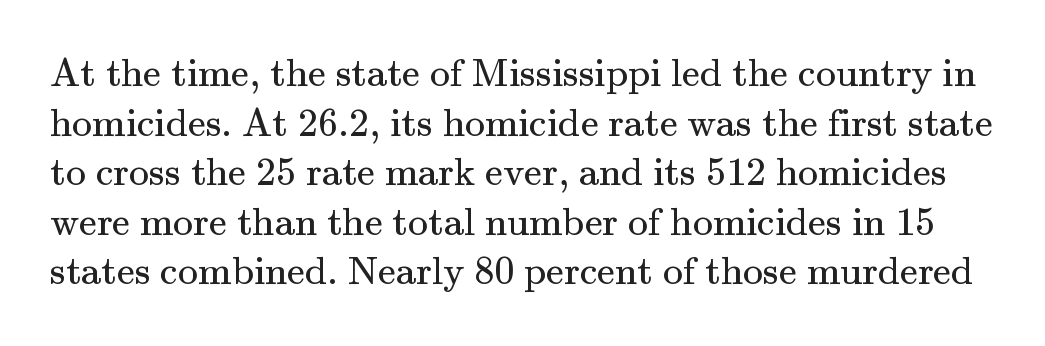
Posture: straight, roman, zero tilt. Each letter keeps its own natural width here, so spacing adapts to shape. A quiet, ordinary-to-light weight characterises the typeface. This rendering leaves character spacing at its baseline value. This rendering features lettering with no underline. You can tell from the footed stems that serif type was used.
